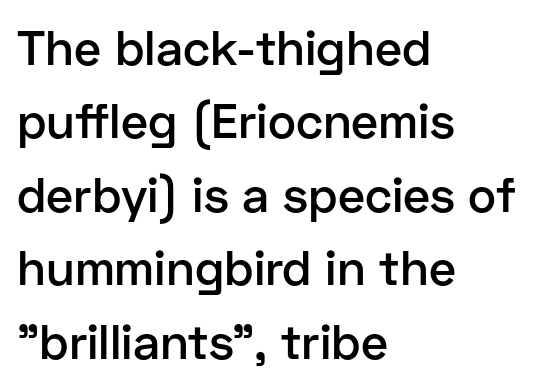
Honestly, the letter spacing is just normal — you wouldn't notice it. These lines are rendered in a variable-pitch font. The vertical gap from one line to the next is medium. You can tell from the bare stems that sans-serif type was used. The face used here is a semibold: visibly heavier than regular, lighter than bold. Every stem runs plumb, perpendicular to the baseline.
